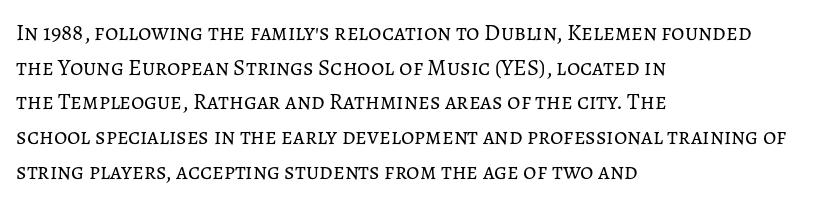
The image shows 23 px text type, upright; set left-aligned, normal line spacing (1.51x), normal letter spacing, not underlined.
